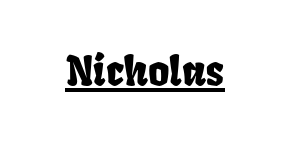
{"width": "condensed", "stroke_contrast": "low", "x_height": "large", "monospaced": "no", "underline": "yes", "letter_spacing": "normal", "letter_spacing_em": 0.0, "glyph_px": 41}
